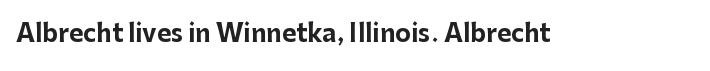
{"italic": "no", "bold": "yes", "underline": "no", "letter_spacing": "normal", "letter_spacing_em": 0.0, "glyph_px": 24}
